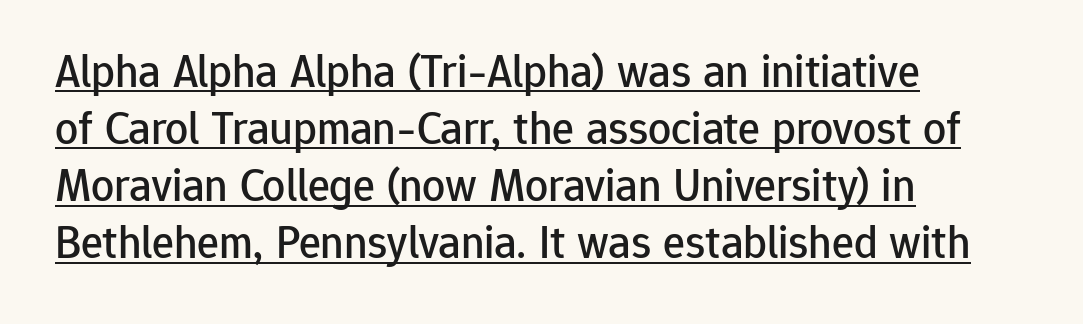
This is sans-serif lettering, the kind often seen on screens and signage. Upright lettering throughout. A classic flush-left, rag-right setting is used for this passage. Spacing verdict: proportional, widths tailored to each character. Each line of the rendering has a horizontal stroke beneath the glyphs. Nobody touched the tracking dial on this one.
